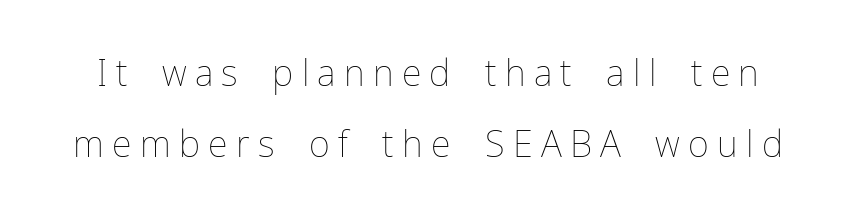
Tracking here is generous; glyphs stand well apart from one another. Note the varied advance widths — an 'i' is clearly narrower than an 'm'. A light-to-regular cut is what we see here. Designer's note — italics off, roman on. Beneath every word, the page is bare. These lines stand farther apart than default settings would place them.
